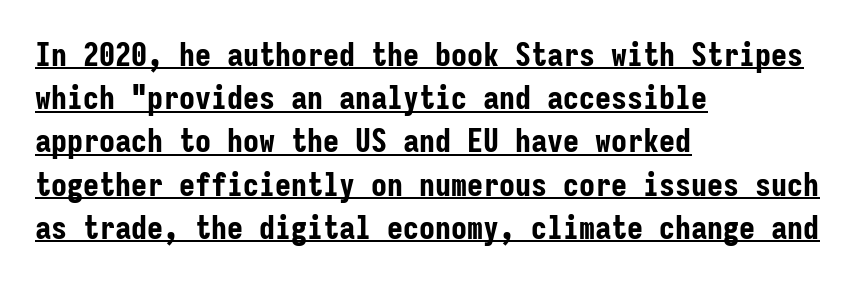
Q: Is the text bold? A: Yes.
Q: Is the text italic (slanted)? A: No, it is upright.
Q: Is the typeface a serif or a sans-serif typeface? A: Sans-serif.
Q: Is the text underlined? A: Yes.
Q: How is the paragraph aligned? A: Left-aligned.
Q: Is the spacing between letters normal or unusually wide? A: Normal.
Q: Is the spacing between lines tight, normal or loose? A: Normal.
Q: Width (condensed, normal, or wide)? A: Condensed.
Q: Stroke contrast? A: Low.
Q: x-height? A: Medium.
Q: Monospaced? A: Yes.
